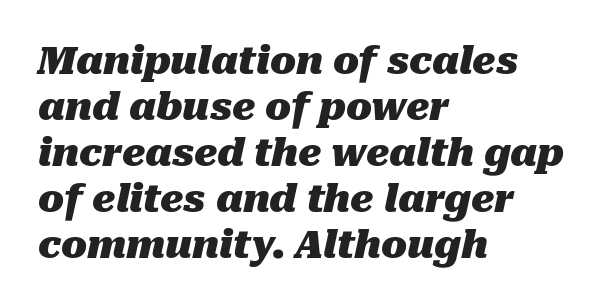
Honestly, there is no underline to notice here at all. Is the type bold? Yes — the strokes are clearly thick and heavy. The axis of the letterforms is tilted away from vertical. Each line starts at the same left margin while the right side varies. You could not count columns in this text — the font is proportionally spaced. Tracking here is standard; glyphs follow each other at the usual distance.
